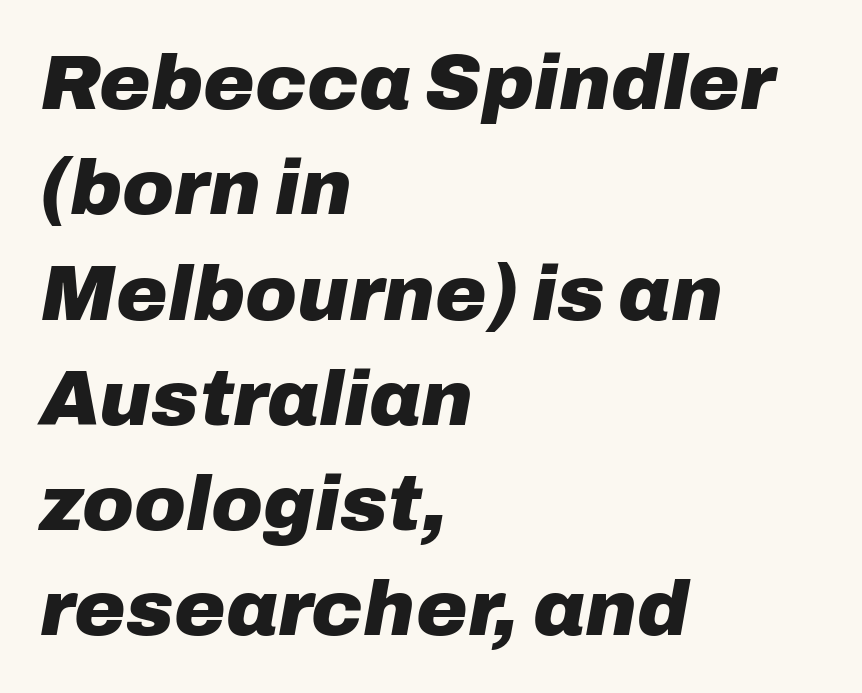
Lines of text with bare space underneath. The leading is moderate, giving the passage an even texture. Emphasis-style slanted type is in use. Looks like regular typesetting: each glyph gets only the width it needs. Emphasis by weight is at full strength: bold.
